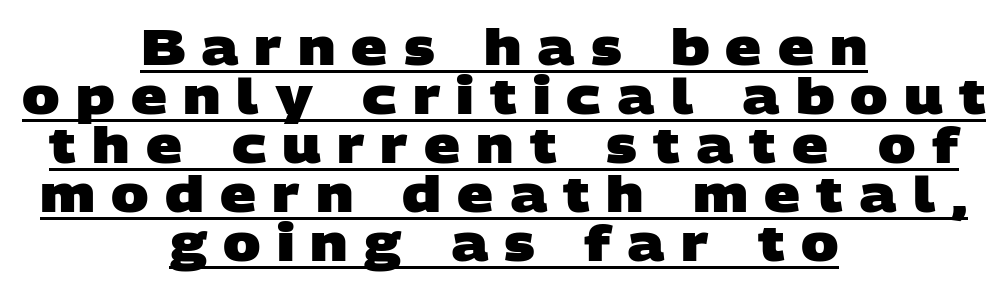
Q: Is the text bold? A: Yes.
Q: Is the typeface a serif or a sans-serif typeface? A: Sans-serif.
Q: Is the text underlined? A: Yes.
Q: How is the paragraph aligned? A: Centered.
Q: Is the spacing between letters normal or unusually wide? A: Unusually wide.
Q: Is the spacing between lines tight, normal or loose? A: Tight.
Q: Width (condensed, normal, or wide)? A: Wide.
Q: Stroke contrast? A: Low.
Q: x-height? A: Large.
Q: Monospaced? A: No.
